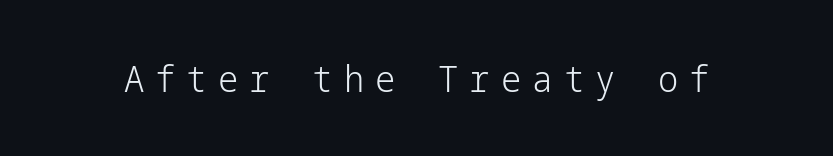
{"serif": "no", "italic": "no", "bold": "no", "weight": "light", "width": "normal", "stroke_contrast": "low", "x_height": "medium", "underline": "no", "letter_spacing": "wide", "letter_spacing_em": 0.31, "glyph_px": 36}
